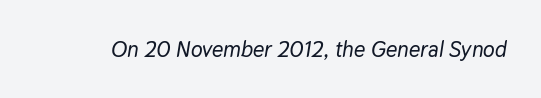
{"italic": "yes", "lean": "right", "slant_degrees": 9, "underline": "no", "letter_spacing": "normal", "letter_spacing_em": 0.0, "glyph_px": 22}
